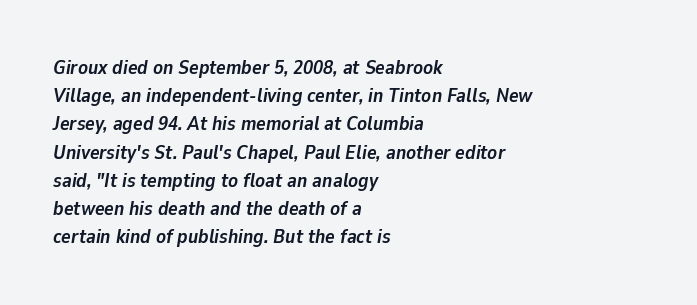
The image shows 20 px bold type, italic (leaning right); set left-aligned, normal line spacing (1.41x), normal letter spacing, not underlined.
